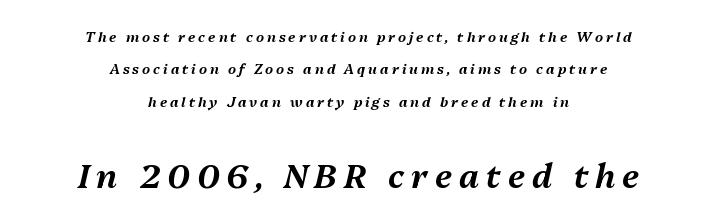
{"italic": "yes", "lean": "right", "slant_degrees": 13, "width": "normal", "stroke_contrast": "medium", "x_height": "medium", "monospaced": "no", "underline": "no", "align": "center", "line_spacing": "loose", "line_spacing_ratio": 2.32, "letter_spacing": "wide", "letter_spacing_em": 0.21, "larger_block": "second", "size_ratio": 2.36, "glyph_px": 33}
